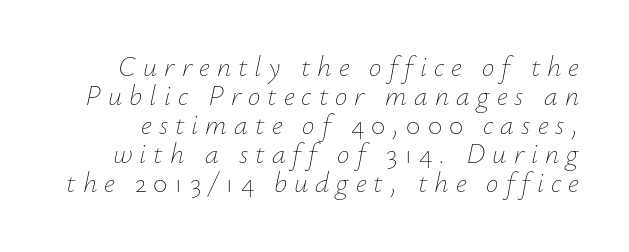
The baseline area is clear. Yep, that's italic — everything's leaning. Here the designer chose a conventional face with non-uniform glyph widths. Short note: letters widely spaced.
